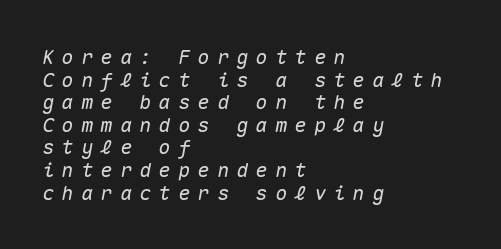
The image shows 20 px text type, italic (leaning right); set left-aligned, tight line spacing (1.13x), unusually wide letter spacing (+0.37 em), not underlined.
